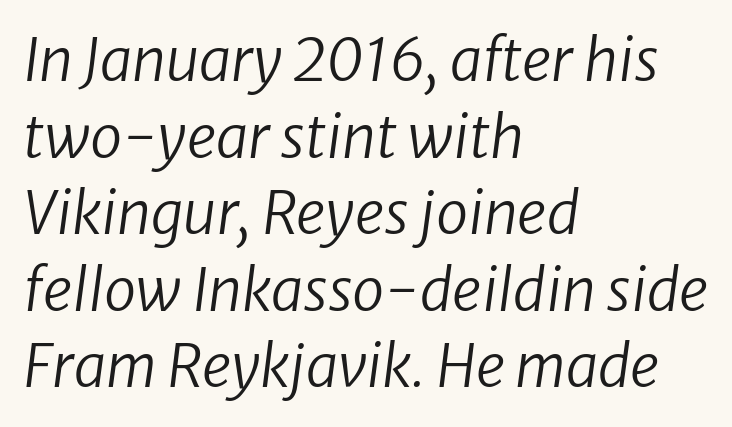
Compared with ordinary roman type, these characters are visibly tilted. Counters stay open thanks to moderate or lighter strokes. Descenders are the only things crossing below the line. Typeset ragged right — the left edge is the straight one. Proportional: the letters do not fall into vertical columns. A normal amount of white space separates one row of letters from the next.
